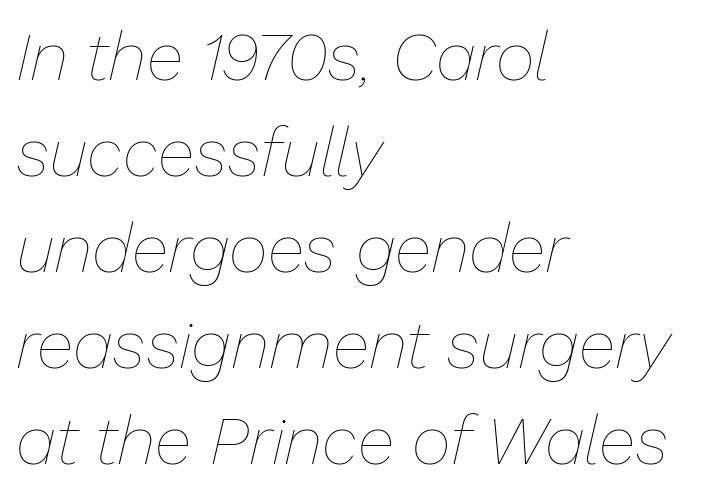
The image shows 68 px thin type, italic (leaning right); set left-aligned, normal line spacing (1.41x), normal letter spacing, not underlined; low stroke contrast and a medium x-height.
